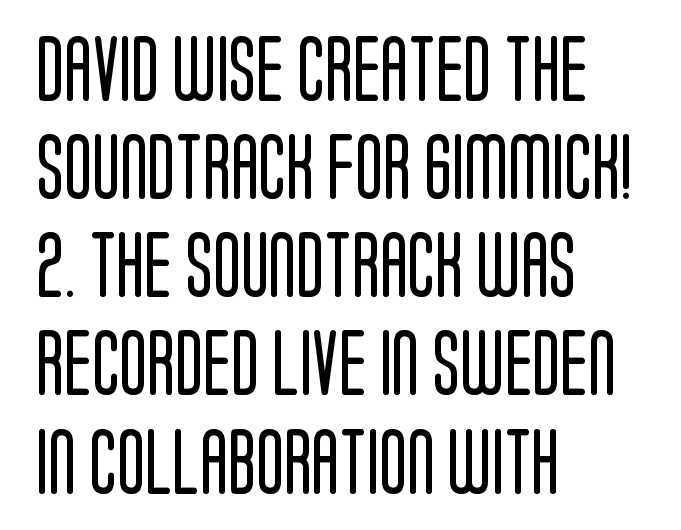
The space directly below the letters is spotless. This rendering leaves character spacing at its baseline value. Serif or sans? Sans — the stroke terminals are bare. The block of text has a typical density, with ordinary space between rows.
